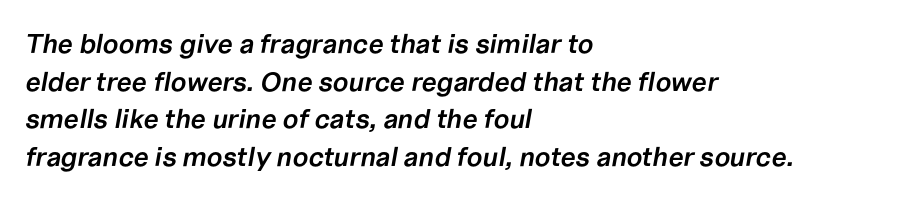
The image shows 27 px text type, italic (leaning right); set left-aligned, normal line spacing (1.39x), normal letter spacing, not underlined.
